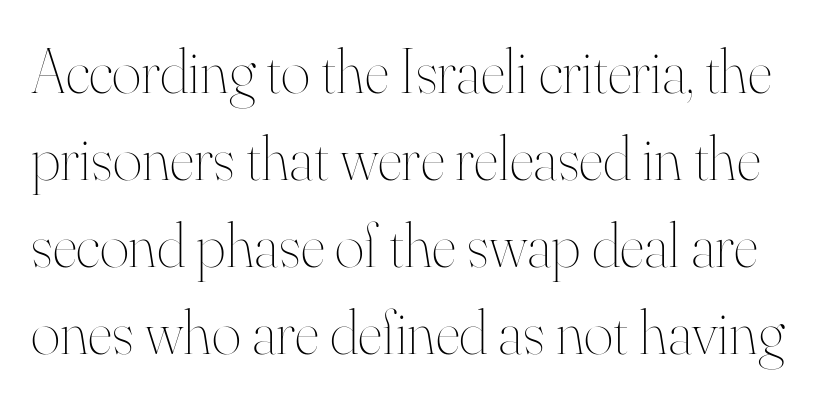
The lines sit at an ordinary, default distance from one another. Does the lettering tilt? It doesn't — this is upright. Think of a printed novel: that variable character pitch is what you see here. Has an underline been added? It has not. Words appear dense and cohesive because spacing is normal. This is not heavy type; no bold has been used.
